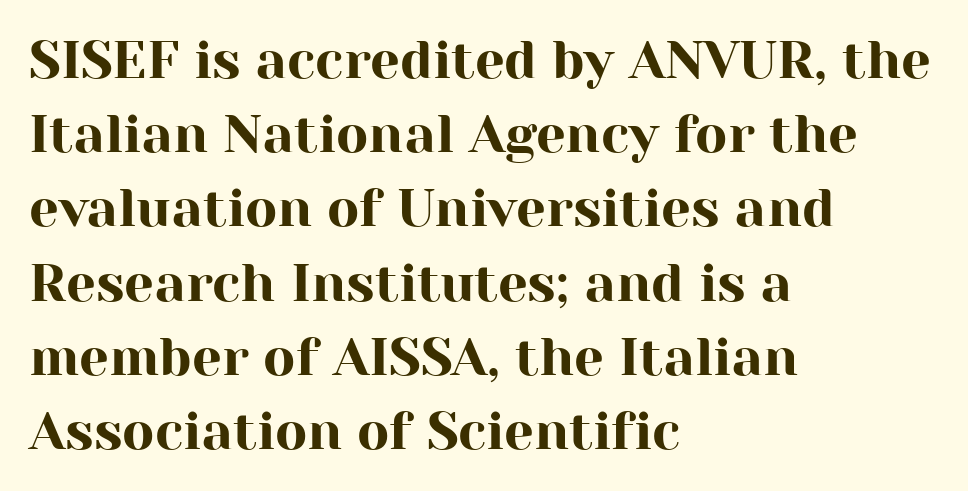
The image shows 53 px serif type, upright; set left-aligned, normal line spacing (1.4x), normal letter spacing, not underlined; high stroke contrast and a medium x-height.
